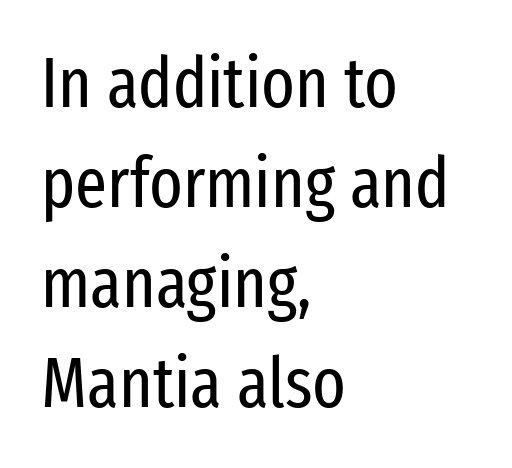
Compared with a centered layout, this one pins lines to the left instead. The leading is moderate, giving the passage an even texture. The rendering keeps characters at their native spacing. The type sits square on the baseline with zero lean. Nothing heavy about these letters — not bold at all. The specimen omits any rule beneath the text block's lines.
